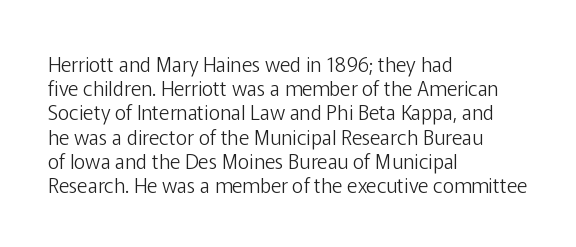
Q: Is the text bold? A: No.
Q: Is the text italic (slanted)? A: No, it is upright.
Q: Is the text underlined? A: No.
Q: How is the paragraph aligned? A: Left-aligned.
Q: Is the spacing between letters normal or unusually wide? A: Normal.
